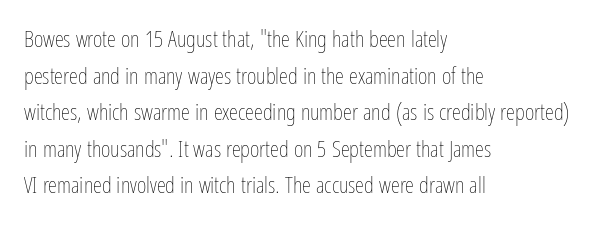
Q: Is the text bold? A: No.
Q: Is the text italic (slanted)? A: No, it is upright.
Q: Is the text underlined? A: No.
Q: How is the paragraph aligned? A: Left-aligned.
Q: Is the spacing between letters normal or unusually wide? A: Normal.
Q: Is the spacing between lines tight, normal or loose? A: Normal.
